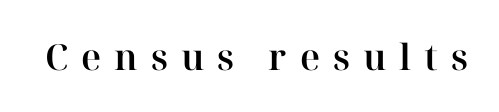
{"serif": "yes", "italic": "no", "width": "normal", "stroke_contrast": "high", "x_height": "medium", "monospaced": "no", "underline": "no", "letter_spacing": "wide", "letter_spacing_em": 0.36, "glyph_px": 36}
